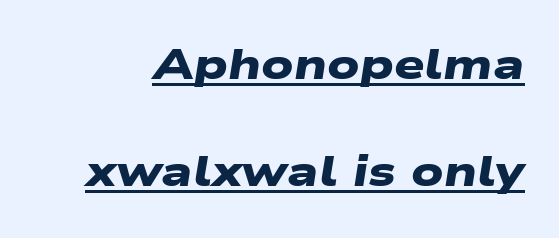
Check the space under the baseline: a stroke is drawn there. These lines keep a tight, regular rhythm from letter to letter. What kind of face is this? One without serifs — a sans. The passage shown is emphatically bold.
